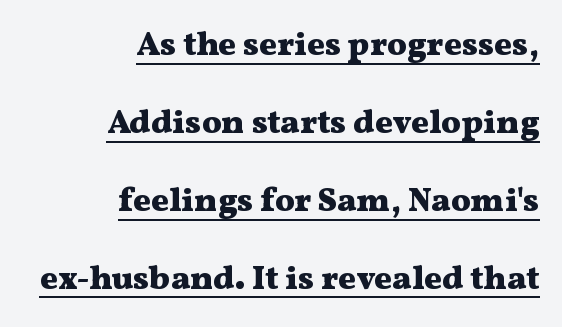
The image shows 33 px heavy, wide serif type, upright; set right-aligned, loose line spacing (2.36x), normal letter spacing, underlined; medium stroke contrast and a medium x-height.
